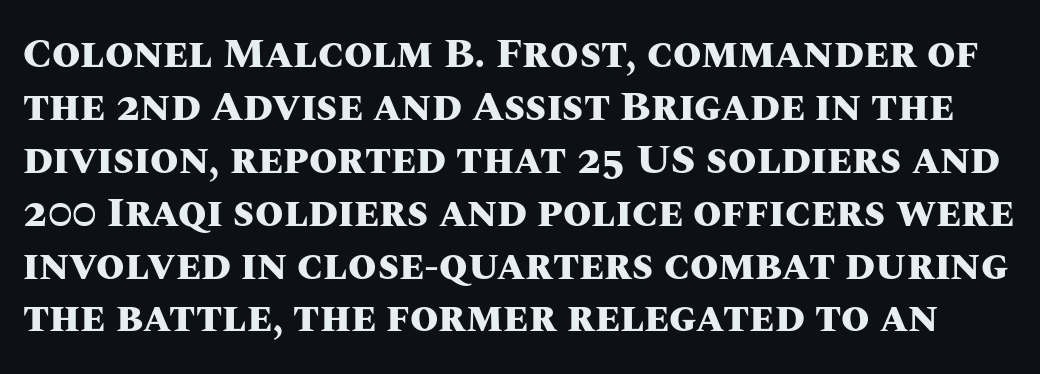
Its strokes are broad and dark, the hallmark of bold type. Do the characters align in a grid? No, the font is proportional. Default kerning and tracking; the words read as compact shapes. The passage shown stacks its lines at a standard gap. Every character sits straight up, as roman type does. The specimen omits any rule beneath the text block's lines.
